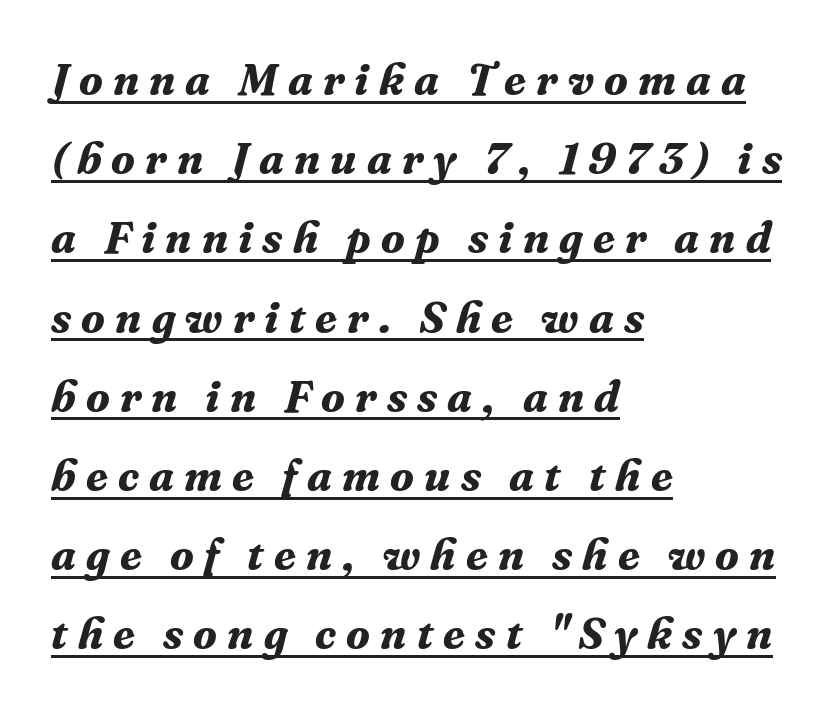
{"serif": "yes", "italic": "yes", "lean": "right", "slant_degrees": 16, "bold": "yes", "weight": "bold", "width": "normal", "stroke_contrast": "medium", "x_height": "medium", "monospaced": "no", "underline": "yes", "align": "left", "line_spacing_ratio": 1.8, "letter_spacing": "wide", "letter_spacing_em": 0.23, "glyph_px": 44}
